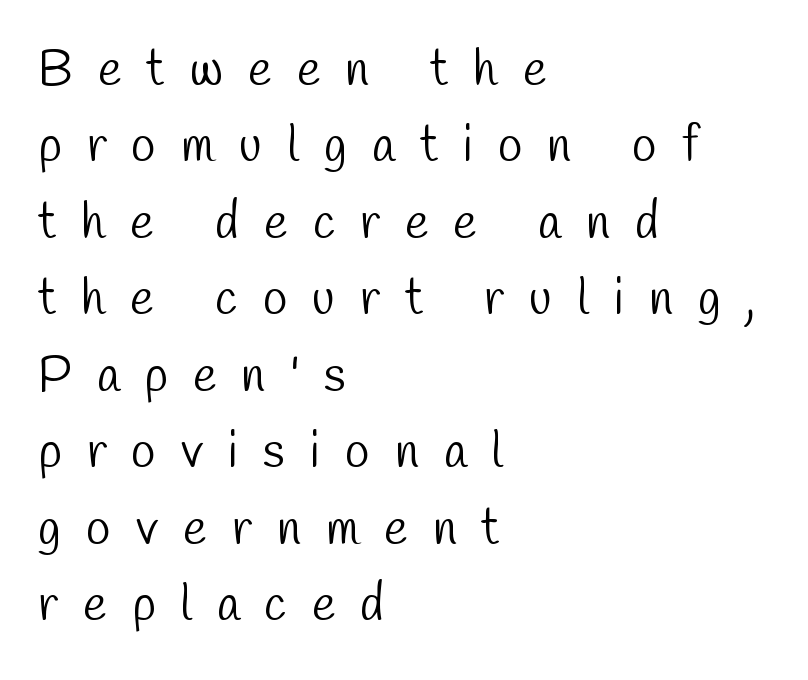
The strokes are not fattened; the text isn't bold. Character widths vary here, with narrow letters taking less room than wide ones. The space beneath each line is pristine and unruled. In terms of letterform style, serifs are entirely absent.
